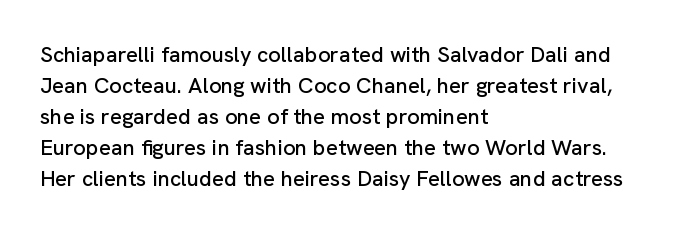
{"italic": "no", "underline": "no", "align": "left", "line_spacing": "normal", "line_spacing_ratio": 1.41, "letter_spacing": "normal", "letter_spacing_em": 0.0, "glyph_px": 22}
